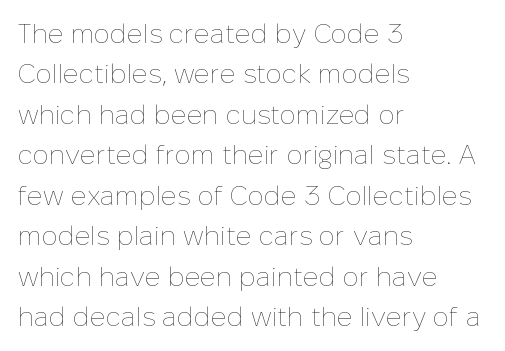
The image shows 27 px text type, upright; set left-aligned, normal line spacing (1.5x), normal letter spacing, not underlined.
